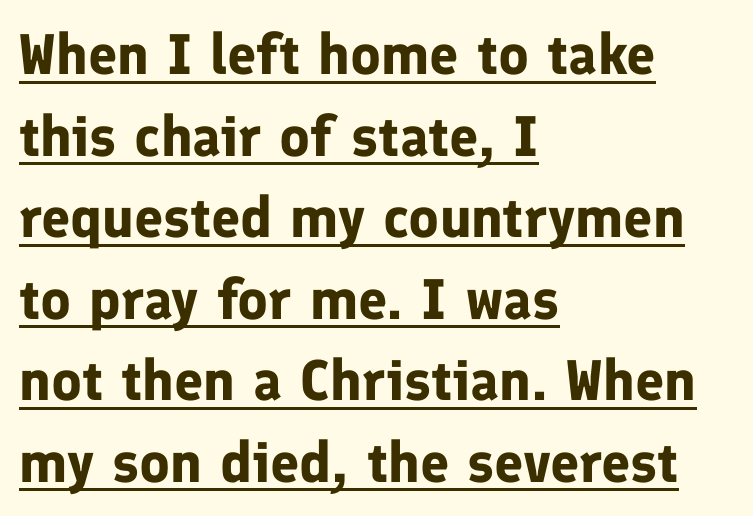
The image shows 57 px bold sans-serif type, upright; set left-aligned, normal line spacing (1.43x), normal letter spacing, underlined; low stroke contrast and a medium x-height.
